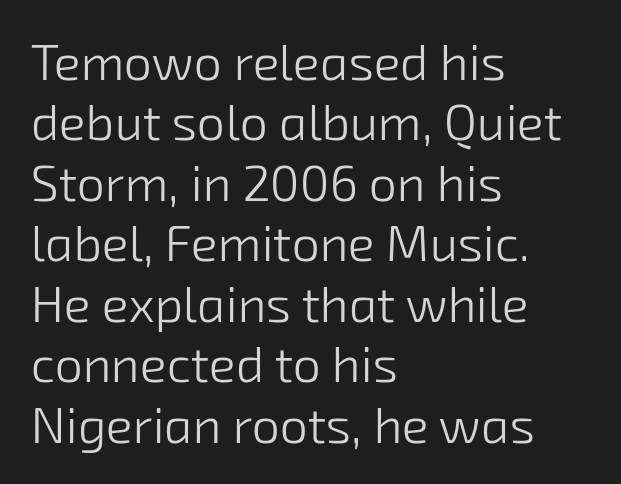
{"serif": "no", "bold": "no", "weight": "light", "width": "normal", "stroke_contrast": "low", "x_height": "medium", "monospaced": "no", "underline": "no", "align": "left", "line_spacing_ratio": 1.21, "letter_spacing": "normal", "letter_spacing_em": 0.0, "glyph_px": 50}
